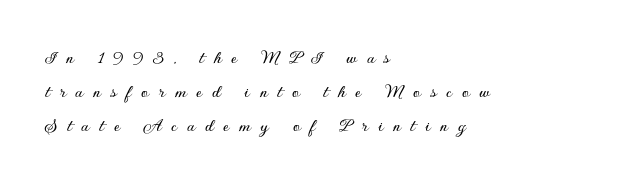
Q: Is the text italic (slanted)? A: Yes.
Q: Is the text underlined? A: No.
Q: How is the paragraph aligned? A: Left-aligned.
Q: Is the spacing between letters normal or unusually wide? A: Unusually wide.
Q: Is the spacing between lines tight, normal or loose? A: Normal.
